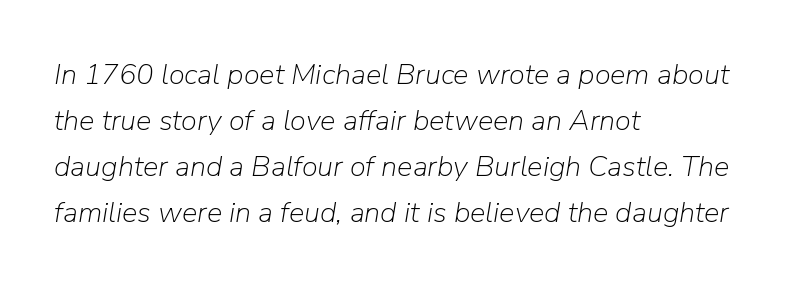
The image shows 29 px light type, italic (leaning right); set left-aligned, normal line spacing (1.59x), normal letter spacing, not underlined; low stroke contrast and a medium x-height.
